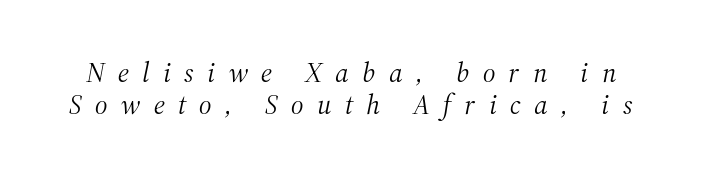
{"serif": "yes", "italic": "yes", "lean": "right", "slant_degrees": 12, "bold": "no", "weight": "light", "width": "normal", "stroke_contrast": "medium", "x_height": "medium", "monospaced": "no", "underline": "no", "line_spacing": "tight", "line_spacing_ratio": 1.14, "letter_spacing": "wide", "letter_spacing_em": 0.48, "glyph_px": 28}
